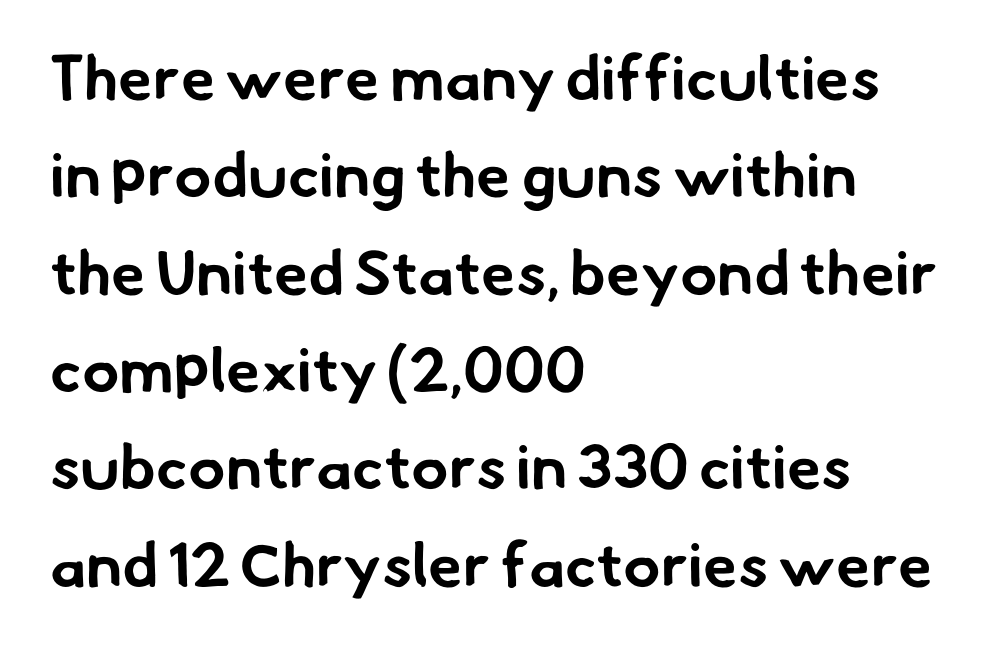
Q: Is the text bold? A: Yes.
Q: Is the typeface a serif or a sans-serif typeface? A: Sans-serif.
Q: Is the text underlined? A: No.
Q: How is the paragraph aligned? A: Left-aligned.
Q: Is the spacing between letters normal or unusually wide? A: Normal.
Q: Is the spacing between lines tight, normal or loose? A: Normal.
Q: Width (condensed, normal, or wide)? A: Normal.
Q: Stroke contrast? A: Low.
Q: x-height? A: Small.
Q: Monospaced? A: No.
